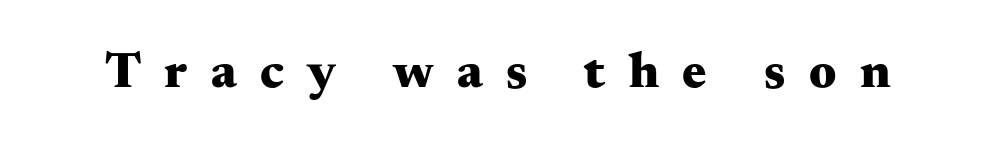
{"serif": "yes", "italic": "no", "bold": "yes", "weight": "heavy", "width": "wide", "stroke_contrast": "medium", "x_height": "small", "monospaced": "no", "underline": "no", "letter_spacing": "wide", "letter_spacing_em": 0.46, "glyph_px": 51}
